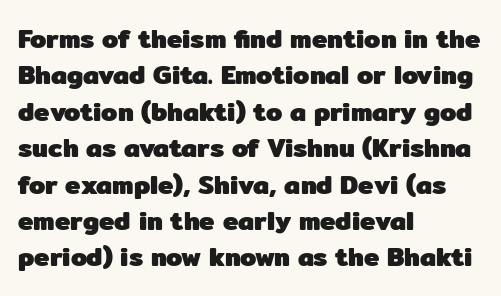
Q: Is the text bold? A: Yes.
Q: Is the text italic (slanted)? A: No, it is upright.
Q: Is the text underlined? A: No.
Q: How is the paragraph aligned? A: Left-aligned.
Q: Is the spacing between letters normal or unusually wide? A: Normal.
Q: Is the spacing between lines tight, normal or loose? A: Normal.
